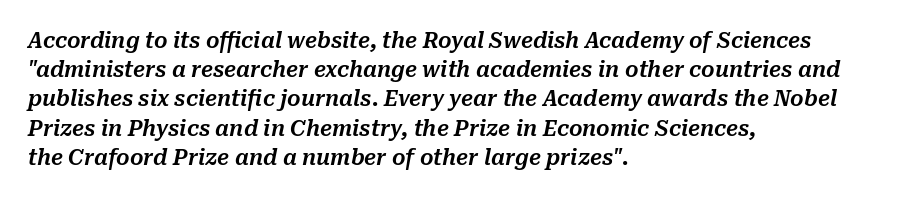
The image shows 21 px text type, italic (leaning right); set left-aligned, normal line spacing (1.39x), normal letter spacing, not underlined.
